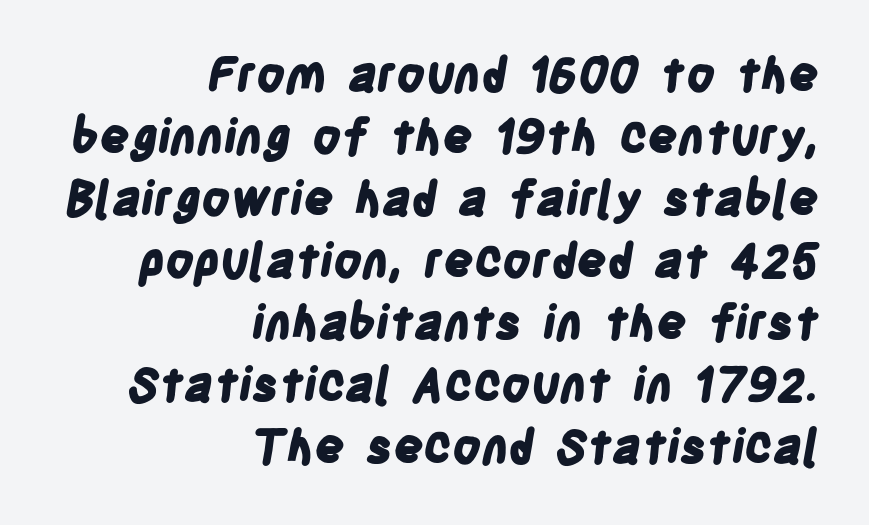
{"serif": "no", "bold": "yes", "weight": "bold", "width": "condensed", "stroke_contrast": "low", "x_height": "large", "monospaced": "no", "underline": "no", "align": "right", "line_spacing": "normal", "line_spacing_ratio": 1.32, "letter_spacing": "normal", "letter_spacing_em": 0.0, "glyph_px": 47}
